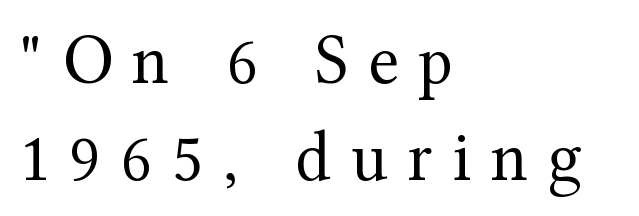
{"serif": "yes", "italic": "no", "bold": "no", "weight": "regular", "width": "normal", "stroke_contrast": "medium", "x_height": "medium", "monospaced": "no", "underline": "no", "align": "left", "line_spacing": "normal", "line_spacing_ratio": 1.36, "letter_spacing": "wide", "letter_spacing_em": 0.28, "glyph_px": 71}
